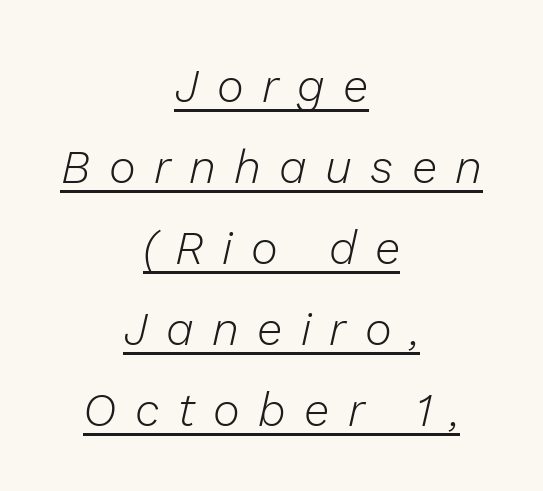
Caption: expanded tracking, letters set apart. A student would call this center alignment; a typographer would say set centered. Every word sits above its own underline. Character widths vary here, with narrow letters taking less room than wide ones. Weight: in the light-to-regular range. Is the type slanted? Yes — the strokes lean at a clear angle.
